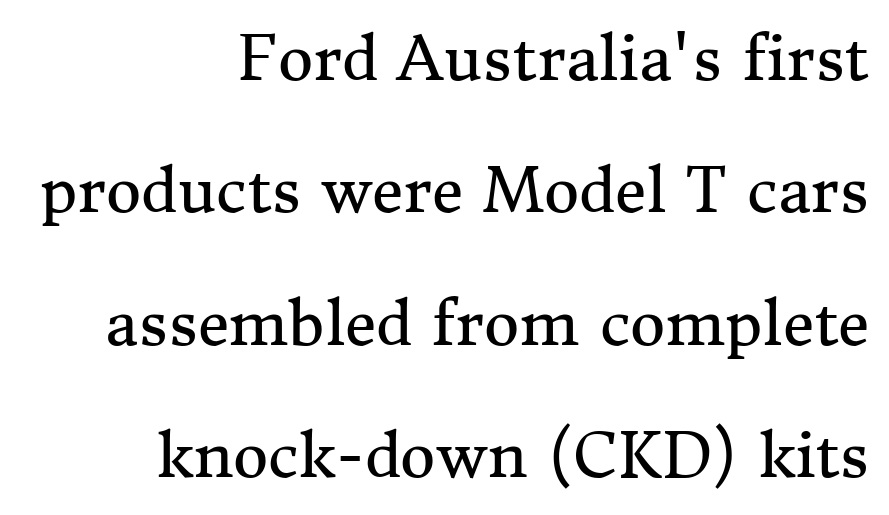
The image shows 61 px regular-weight serif type, upright; set right-aligned, loose line spacing (2.17x), normal letter spacing, not underlined; medium stroke contrast and a medium x-height.
